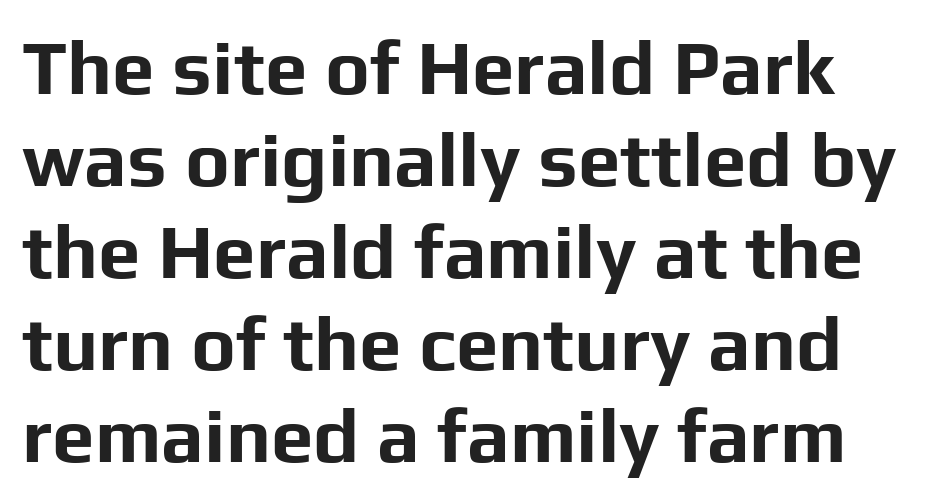
Q: Is the text bold? A: Yes.
Q: Is the text italic (slanted)? A: No, it is upright.
Q: Is the typeface a serif or a sans-serif typeface? A: Sans-serif.
Q: Is the text underlined? A: No.
Q: Is the spacing between letters normal or unusually wide? A: Normal.
Q: Width (condensed, normal, or wide)? A: Normal.
Q: Stroke contrast? A: Low.
Q: x-height? A: Medium.
Q: Monospaced? A: No.
